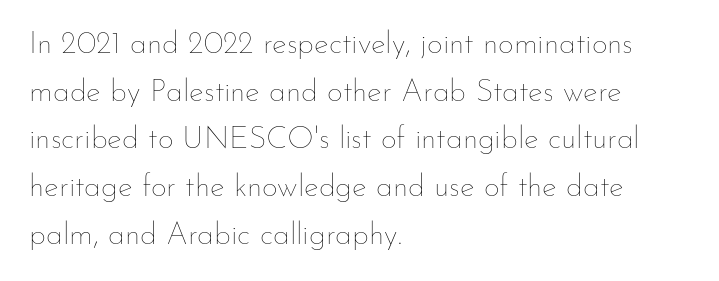
The image shows 31 px thin type, upright; set left-aligned, normal line spacing (1.54x), normal letter spacing, not underlined; low stroke contrast and a small x-height.
